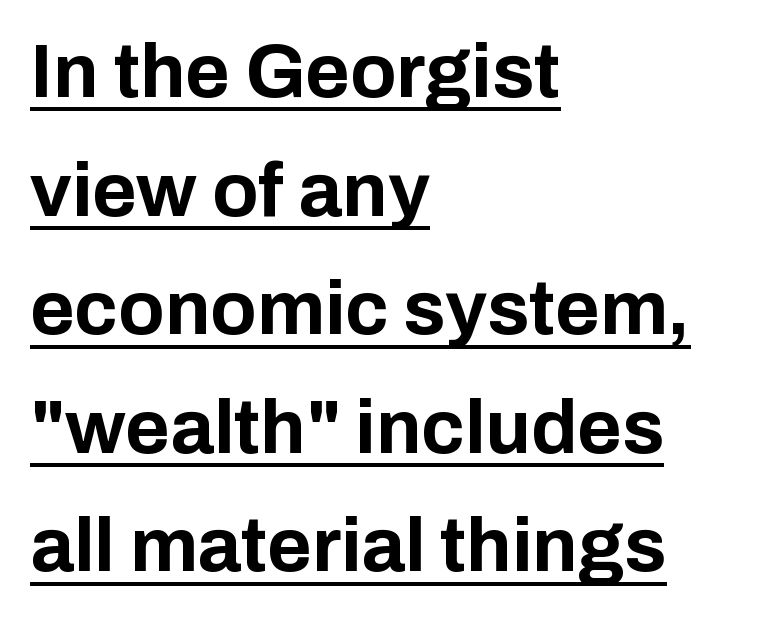
This sample uses plain, unmodified letter spacing. Each line starts at the same left margin while the right side varies. The passage shown is underscored from start to finish. Each letter keeps its own natural width here, so spacing adapts to shape. Each letter's strokes conclude bluntly, with no projecting serifs. Regular leading.
